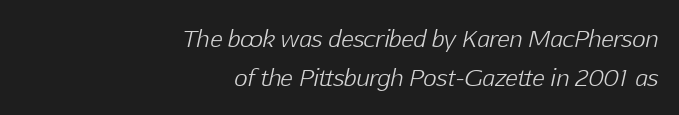
The face used here is rendered with its standard letterfit. The letters are slanted; this is an italic face. Where is the straight margin? On the right. Leading matches the norm, producing a regular column. Caption: face not bold, strokes unweighted.
